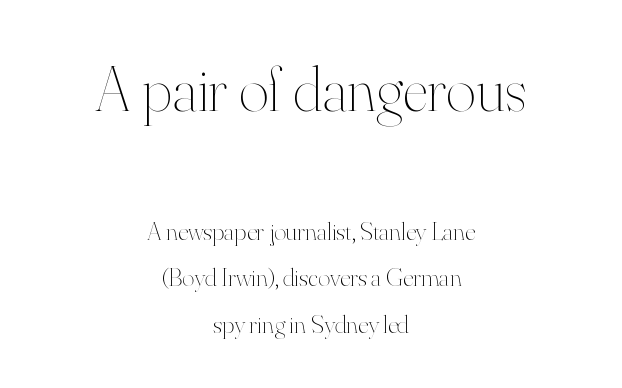
Q: Is the text bold? A: No.
Q: Is the text italic (slanted)? A: No, it is upright.
Q: Is the text underlined? A: No.
Q: How is the paragraph aligned? A: Centered.
Q: Is the spacing between letters normal or unusually wide? A: Normal.
Q: Which block of text is set in a larger size, the first (top) or the second (bottom)? A: The first (top) one.
Q: Width (condensed, normal, or wide)? A: Normal.
Q: Stroke contrast? A: High.
Q: x-height? A: Small.
Q: Monospaced? A: No.
